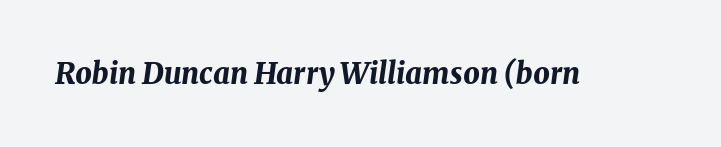
{"italic": "yes", "lean": "right", "slant_degrees": 8, "bold": "yes", "weight": "bold", "width": "normal", "stroke_contrast": "medium", "x_height": "medium", "monospaced": "no", "underline": "no", "letter_spacing": "normal", "letter_spacing_em": 0.0, "glyph_px": 29}
